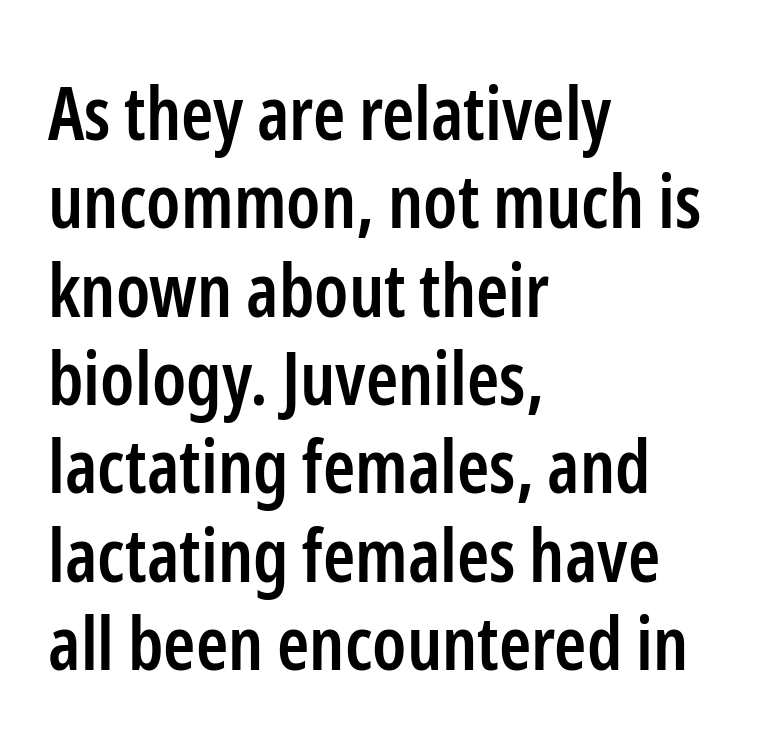
Character widths vary here, with narrow letters taking less room than wide ones. These words are printed semibold, heavier than regular yet not bold. Italic? Not at all — the glyphs are vertical. Letters rest on an invisible, unmarked baseline. The type family on display is of the sans-serif kind. This rendering leaves character spacing at its baseline value.
